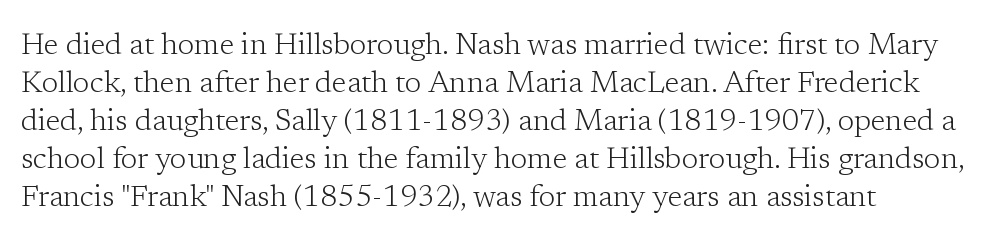
This is serif lettering, the kind often seen in printed books. No heavy texture on the line: the type isn't bold. Compared with typical body copy, the letter spacing here is the same. Unlike italic type, these characters show no tilt at all. Proportional: the letters do not fall into vertical columns. Glance below the letters and you will spot only blank space.
